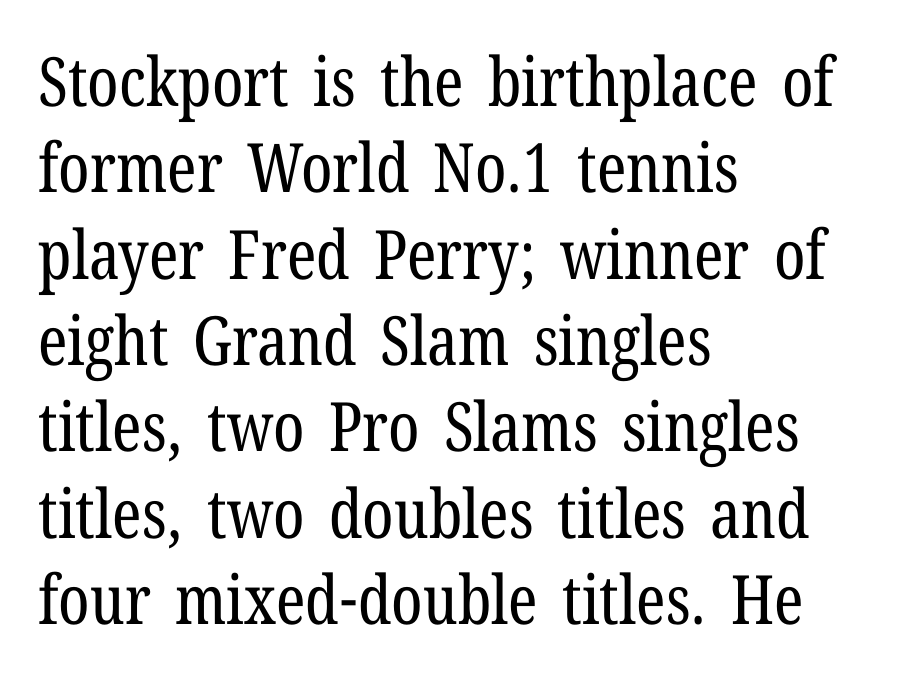
Q: Is the text bold? A: No.
Q: Is the text italic (slanted)? A: No, it is upright.
Q: Is the typeface a serif or a sans-serif typeface? A: Serif.
Q: Is the text underlined? A: No.
Q: How is the paragraph aligned? A: Left-aligned.
Q: Is the spacing between letters normal or unusually wide? A: Normal.
Q: Is the spacing between lines tight, normal or loose? A: Normal.
Q: Width (condensed, normal, or wide)? A: Condensed.
Q: Stroke contrast? A: Low.
Q: x-height? A: Medium.
Q: Monospaced? A: No.
